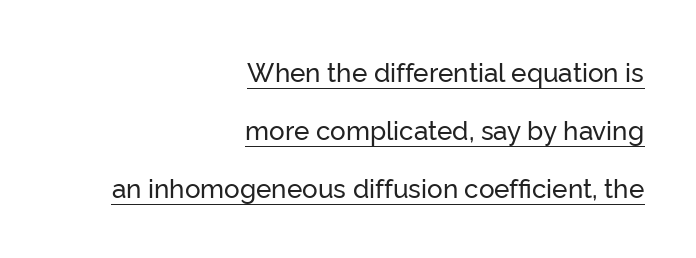
Q: Is the text italic (slanted)? A: No, it is upright.
Q: Is the text underlined? A: Yes.
Q: How is the paragraph aligned? A: Right-aligned.
Q: Is the spacing between letters normal or unusually wide? A: Normal.
Q: Is the spacing between lines tight, normal or loose? A: Loose.
